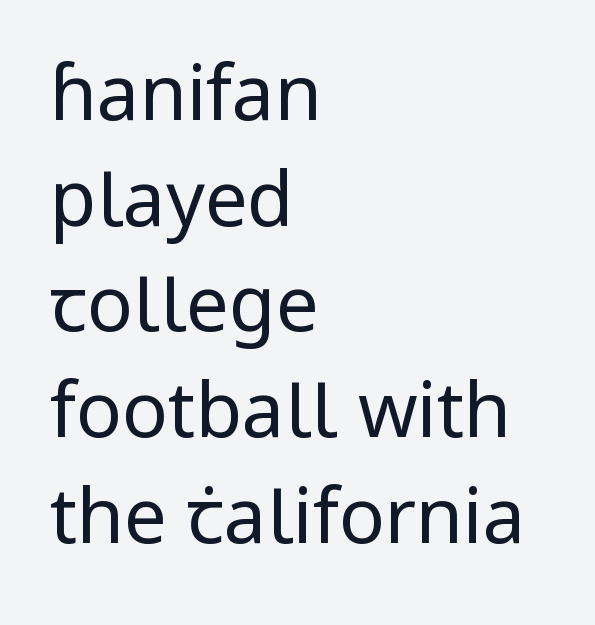
Q: Is the text bold? A: No.
Q: Is the text italic (slanted)? A: No, it is upright.
Q: Is the typeface a serif or a sans-serif typeface? A: Sans-serif.
Q: Is the text underlined? A: No.
Q: How is the paragraph aligned? A: Left-aligned.
Q: Is the spacing between letters normal or unusually wide? A: Normal.
Q: Is the spacing between lines tight, normal or loose? A: Normal.
Q: Width (condensed, normal, or wide)? A: Normal.
Q: Stroke contrast? A: Low.
Q: x-height? A: Medium.
Q: Monospaced? A: No.
